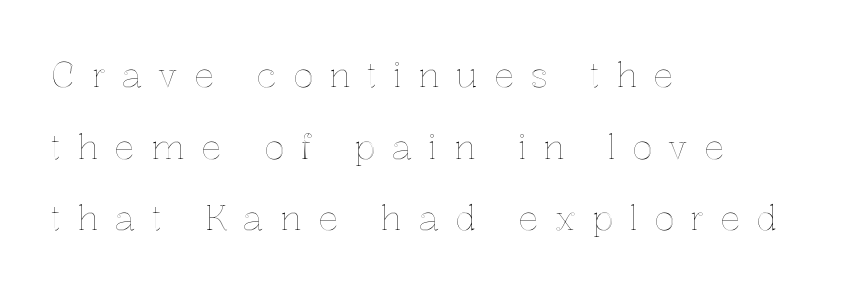
{"italic": "no", "width": "normal", "x_height": "medium", "monospaced": "no", "underline": "no", "align": "left", "line_spacing": "loose", "line_spacing_ratio": 2.11, "letter_spacing": "wide", "letter_spacing_em": 0.47, "glyph_px": 34}
